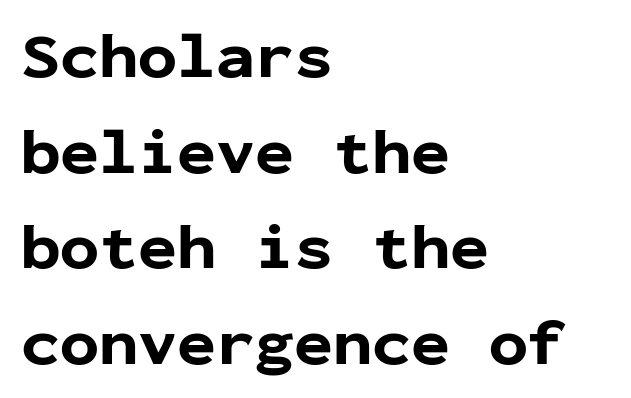
{"serif": "no", "italic": "no", "bold": "yes", "weight": "bold", "width": "normal", "stroke_contrast": "low", "x_height": "medium", "monospaced": "yes", "underline": "no", "align": "left", "line_spacing": "normal", "line_spacing_ratio": 1.47, "letter_spacing": "normal", "letter_spacing_em": 0.0, "glyph_px": 65}
